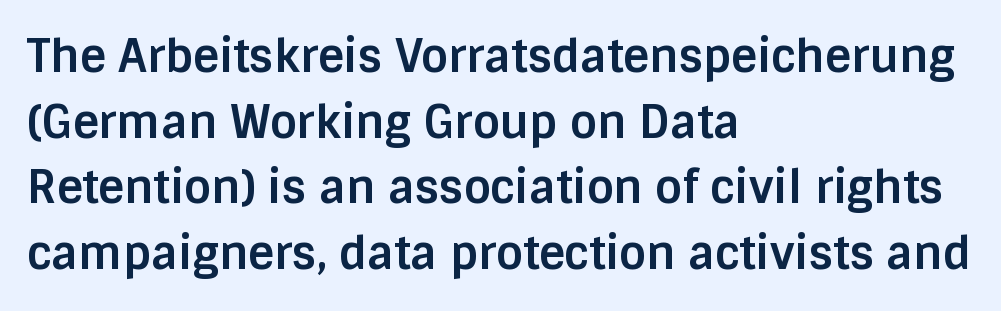
{"serif": "no", "italic": "no", "bold": "yes", "weight": "bold", "width": "normal", "stroke_contrast": "low", "x_height": "large", "monospaced": "no", "underline": "no", "align": "left", "line_spacing": "normal", "line_spacing_ratio": 1.46, "letter_spacing": "normal", "letter_spacing_em": 0.0, "glyph_px": 45}
